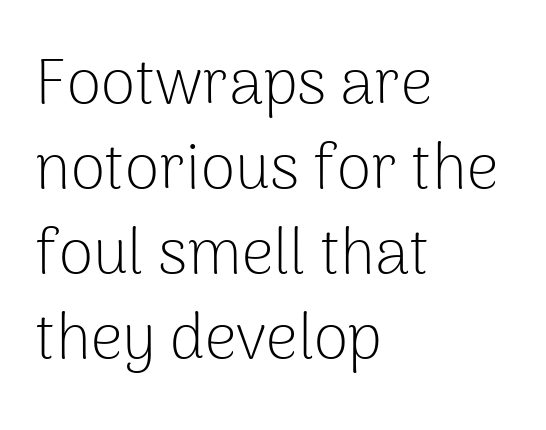
The image shows 63 px light sans-serif type, upright; set left-aligned, normal line spacing (1.35x), normal letter spacing, not underlined; low stroke contrast and a medium x-height.
